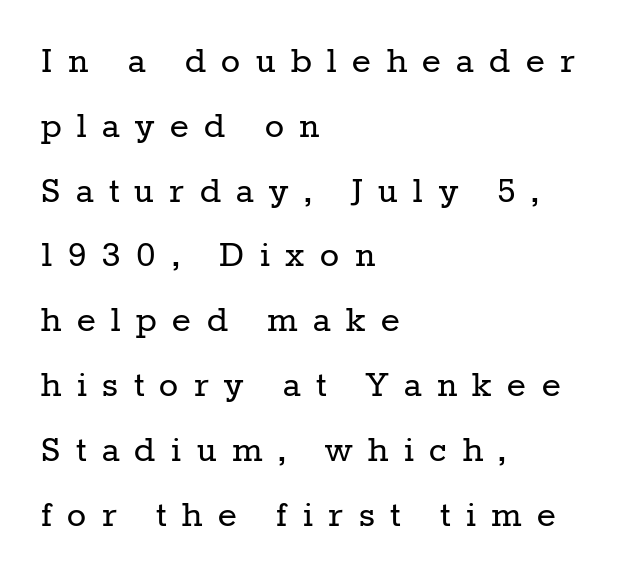
{"serif": "yes", "italic": "no", "bold": "no", "weight": "regular", "width": "normal", "stroke_contrast": "low", "x_height": "medium", "monospaced": "no", "underline": "no", "align": "left", "line_spacing": "normal", "line_spacing_ratio": 1.62, "letter_spacing": "wide", "letter_spacing_em": 0.39, "glyph_px": 40}
